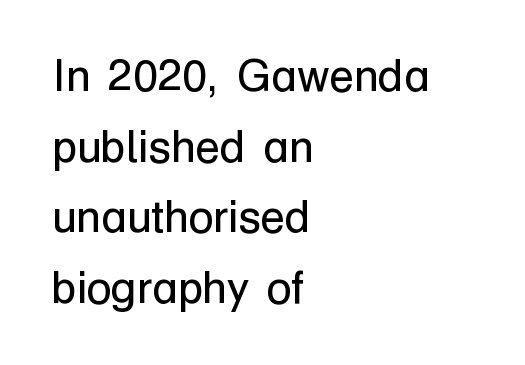
The image shows 45 px regular-weight sans-serif type, upright; set left-aligned, normal line spacing (1.57x), normal letter spacing, not underlined; low stroke contrast and a medium x-height.
